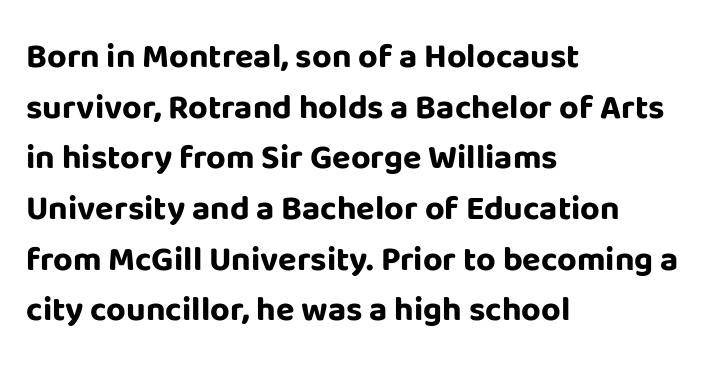
{"serif": "no", "italic": "no", "bold": "yes", "weight": "bold", "width": "normal", "stroke_contrast": "low", "x_height": "large", "monospaced": "no", "underline": "no", "align": "left", "line_spacing": "normal", "line_spacing_ratio": 1.49, "letter_spacing": "normal", "letter_spacing_em": 0.0, "glyph_px": 34}
